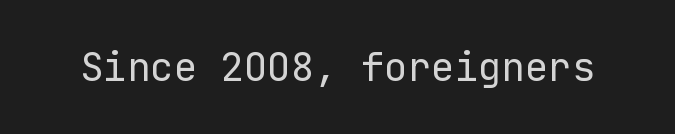
{"serif": "no", "italic": "no", "bold": "no", "weight": "regular", "width": "normal", "stroke_contrast": "low", "x_height": "medium", "underline": "no", "letter_spacing": "normal", "letter_spacing_em": 0.0, "glyph_px": 39}
